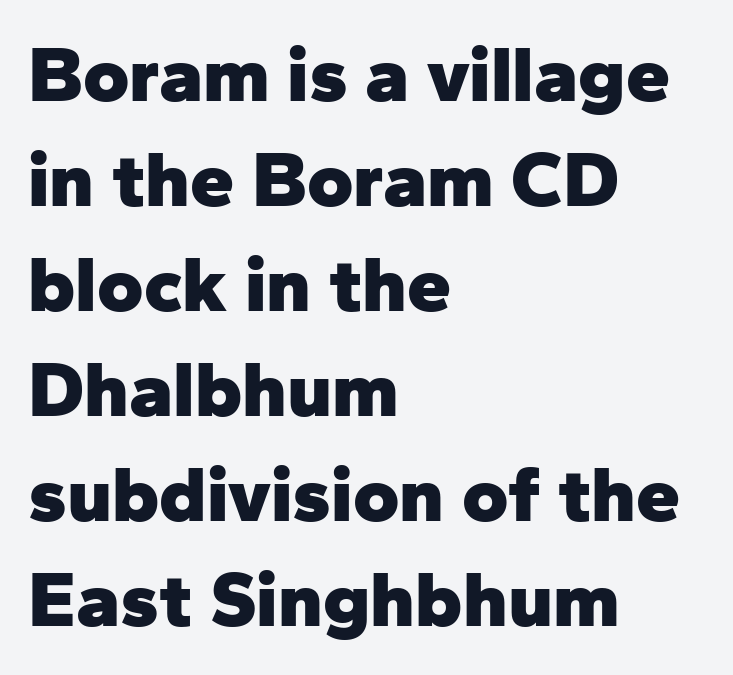
When letters stand straight like this, we call the style roman or upright. Does the weight exceed regular? Yes, all the way to bold. The rag falls on the right side of this text block. The face used here is a sans, in the tradition of grotesques and geometrics. Caption: standard tracking, unaltered. The foot of each line stays bare and open.
